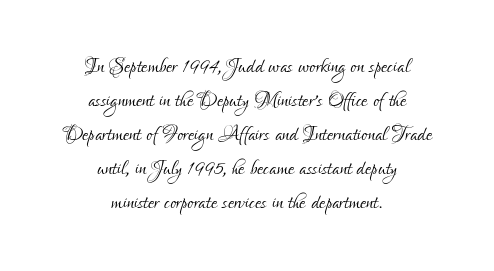
The text block is weighted toward neither margin, spreading evenly from the middle. The letters look calm and open, with moderate or lighter stems. To sum up the face: it is a sans, with no serifs.
